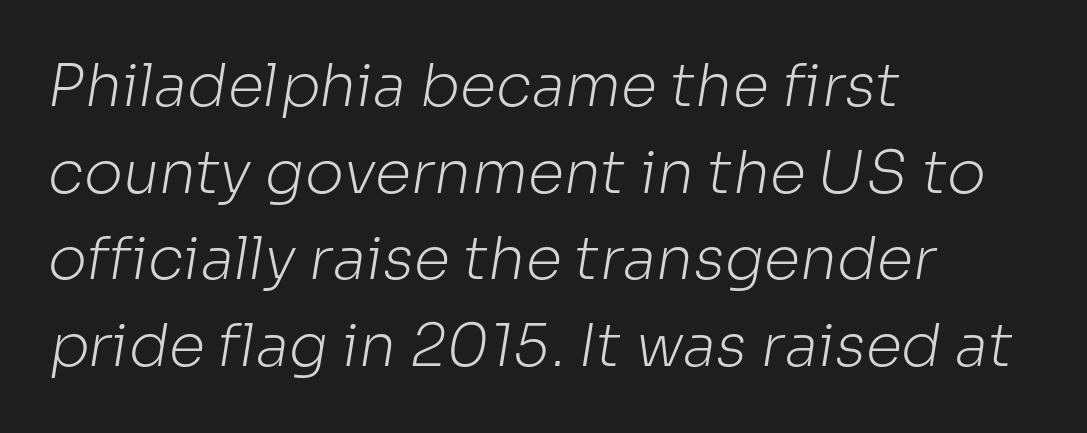
Proportional: the letters do not fall into vertical columns. Unlike a traditional serif, this face leaves its strokes unadorned. Leftover space on each line is placed entirely after the last word. The letters sit at their default tracking, neither squeezed nor spread.
